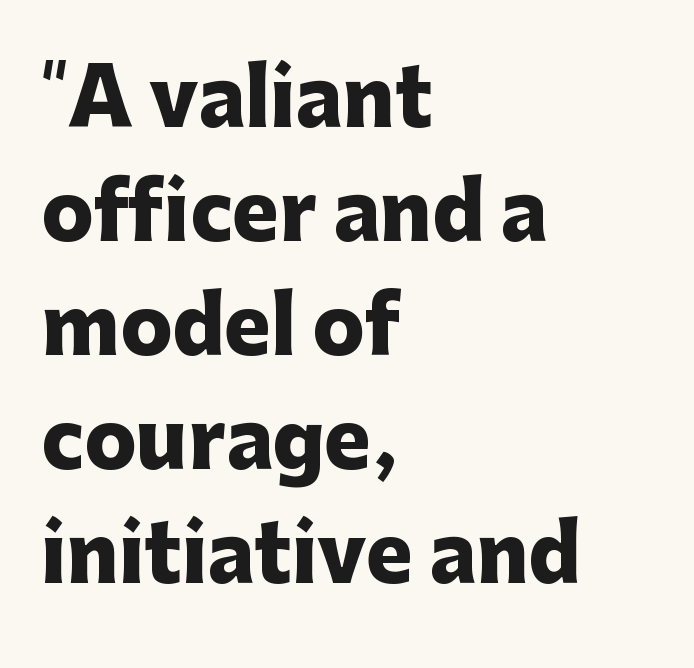
Q: Is the text bold? A: Yes.
Q: Is the text italic (slanted)? A: No, it is upright.
Q: Is the typeface a serif or a sans-serif typeface? A: Sans-serif.
Q: Is the text underlined? A: No.
Q: How is the paragraph aligned? A: Left-aligned.
Q: Is the spacing between letters normal or unusually wide? A: Normal.
Q: Is the spacing between lines tight, normal or loose? A: Normal.
Q: Width (condensed, normal, or wide)? A: Normal.
Q: Stroke contrast? A: Low.
Q: x-height? A: Medium.
Q: Monospaced? A: No.
